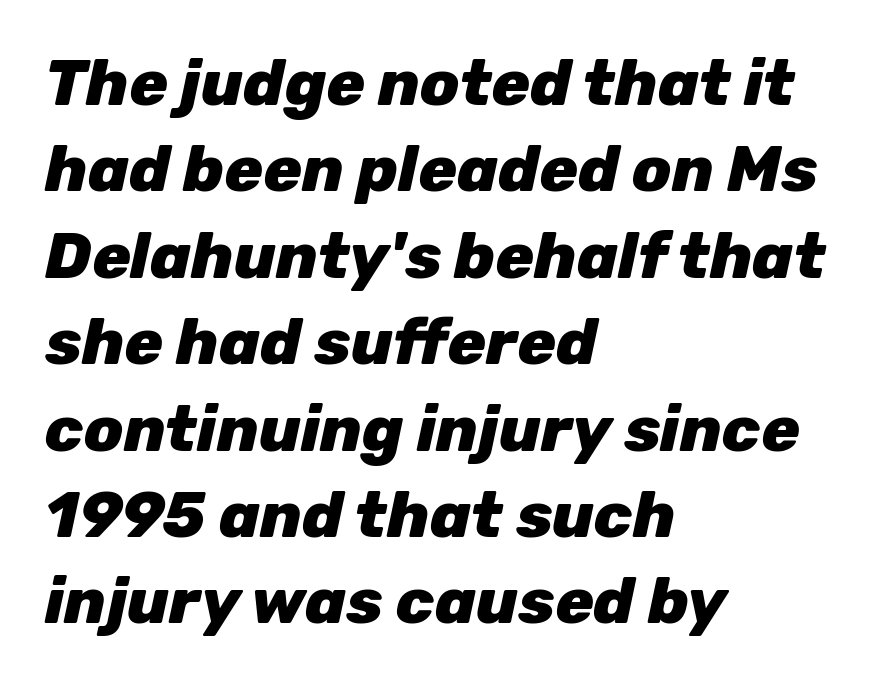
{"italic": "yes", "lean": "right", "slant_degrees": 12, "bold": "yes", "weight": "heavy", "width": "normal", "stroke_contrast": "low", "x_height": "medium", "monospaced": "no", "underline": "no", "align": "left", "line_spacing": "normal", "line_spacing_ratio": 1.35, "letter_spacing": "normal", "letter_spacing_em": 0.0, "glyph_px": 64}
